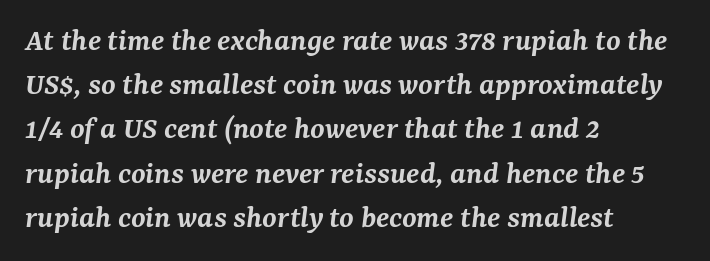
The image shows 33 px semibold serif type, italic (leaning right); set left-aligned, normal line spacing (1.34x), normal letter spacing, not underlined; medium stroke contrast and a medium x-height.
